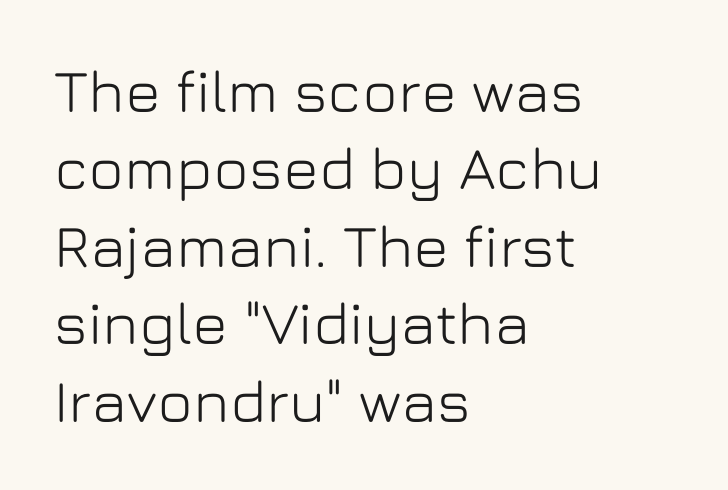
Q: Is the text italic (slanted)? A: No, it is upright.
Q: Is the typeface a serif or a sans-serif typeface? A: Sans-serif.
Q: Is the text underlined? A: No.
Q: How is the paragraph aligned? A: Left-aligned.
Q: Is the spacing between letters normal or unusually wide? A: Normal.
Q: Is the spacing between lines tight, normal or loose? A: Normal.
Q: Width (condensed, normal, or wide)? A: Normal.
Q: Stroke contrast? A: Low.
Q: x-height? A: Medium.
Q: Monospaced? A: No.
